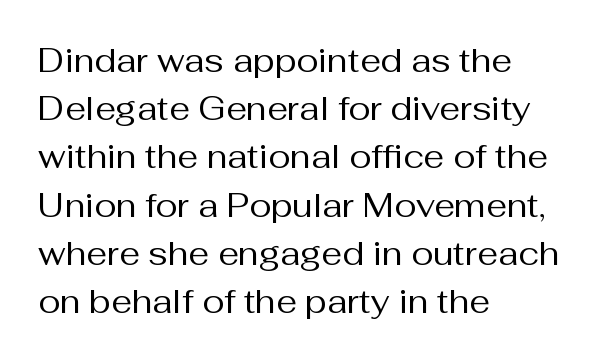
The image shows 33 px regular-weight sans-serif type, upright; set left-aligned, normal line spacing (1.46x), normal letter spacing, not underlined; medium stroke contrast and a medium x-height.
